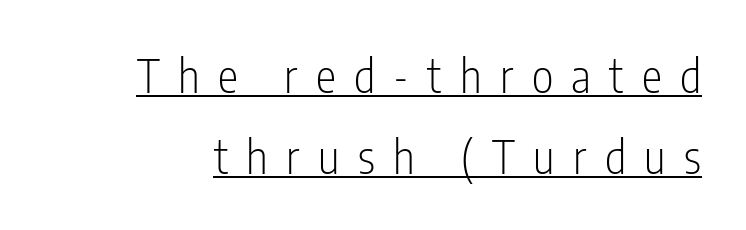
Q: Is the text bold? A: No.
Q: Is the text italic (slanted)? A: No, it is upright.
Q: Is the typeface a serif or a sans-serif typeface? A: Sans-serif.
Q: Is the text underlined? A: Yes.
Q: Is the spacing between letters normal or unusually wide? A: Unusually wide.
Q: Width (condensed, normal, or wide)? A: Condensed.
Q: Stroke contrast? A: Low.
Q: x-height? A: Medium.
Q: Monospaced? A: No.
